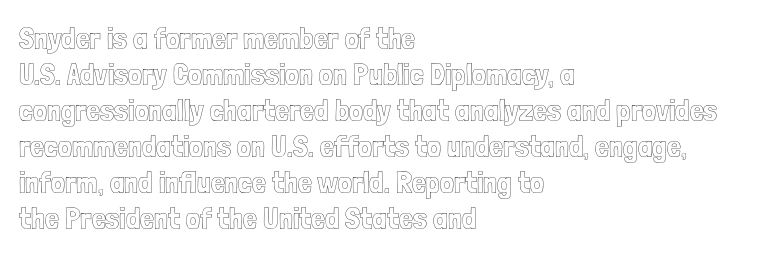
{"italic": "no", "width": "condensed", "x_height": "medium", "monospaced": "no", "underline": "no", "align": "left", "line_spacing_ratio": 1.16, "letter_spacing": "normal", "letter_spacing_em": 0.0, "glyph_px": 31}
